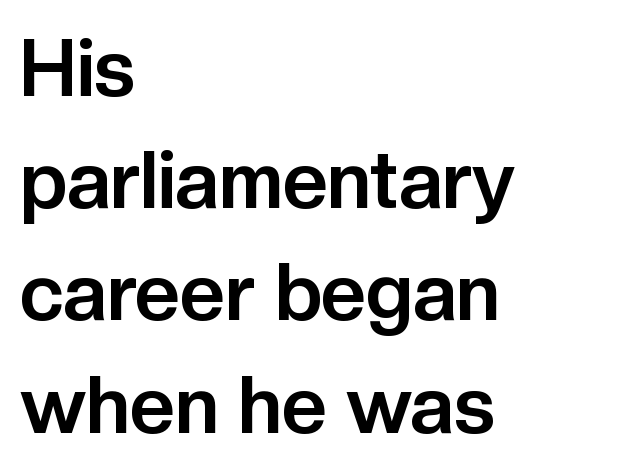
The image shows 79 px bold sans-serif type, upright; set left-aligned, normal line spacing (1.42x), normal letter spacing, not underlined; low stroke contrast and a medium x-height.
